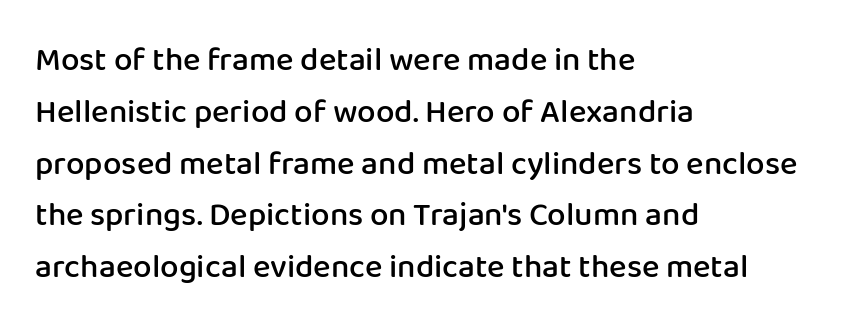
Q: Is the text bold? A: Semi-bold.
Q: Is the text italic (slanted)? A: No, it is upright.
Q: Is the typeface a serif or a sans-serif typeface? A: Sans-serif.
Q: Is the text underlined? A: No.
Q: How is the paragraph aligned? A: Left-aligned.
Q: Is the spacing between letters normal or unusually wide? A: Normal.
Q: Is the spacing between lines tight, normal or loose? A: Normal.
Q: Width (condensed, normal, or wide)? A: Normal.
Q: Stroke contrast? A: Low.
Q: x-height? A: Medium.
Q: Monospaced? A: No.
